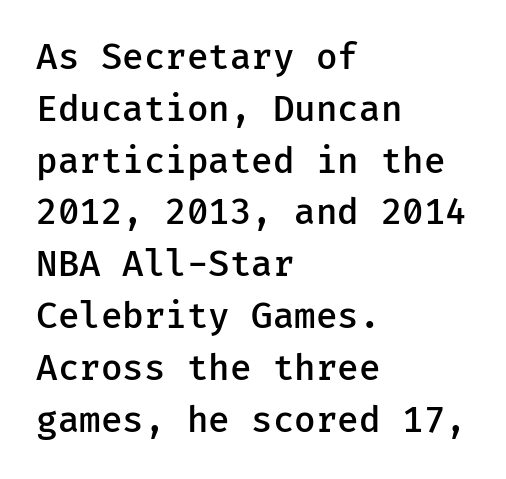
{"serif": "no", "italic": "no", "bold": "semi", "weight": "semibold", "width": "normal", "stroke_contrast": "low", "x_height": "medium", "monospaced": "yes", "underline": "no", "align": "left", "line_spacing": "normal", "line_spacing_ratio": 1.48, "letter_spacing": "normal", "letter_spacing_em": 0.0, "glyph_px": 35}
